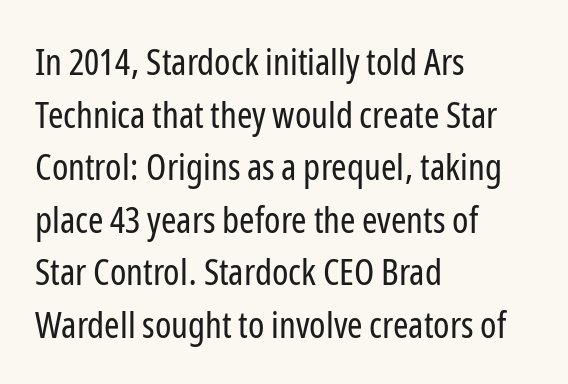
Q: Is the text bold? A: No.
Q: Is the text italic (slanted)? A: No, it is upright.
Q: Is the typeface a serif or a sans-serif typeface? A: Sans-serif.
Q: Is the text underlined? A: No.
Q: How is the paragraph aligned? A: Left-aligned.
Q: Is the spacing between letters normal or unusually wide? A: Normal.
Q: Is the spacing between lines tight, normal or loose? A: Normal.
Q: Width (condensed, normal, or wide)? A: Condensed.
Q: Stroke contrast? A: Low.
Q: x-height? A: Medium.
Q: Monospaced? A: No.
